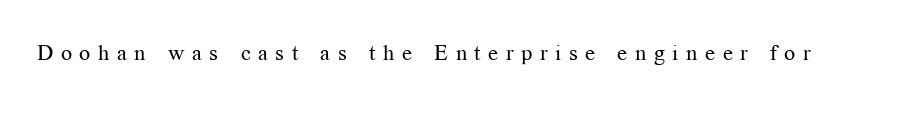
The image shows 22 px text type, upright; set unusually wide letter spacing (+0.34 em), not underlined.
